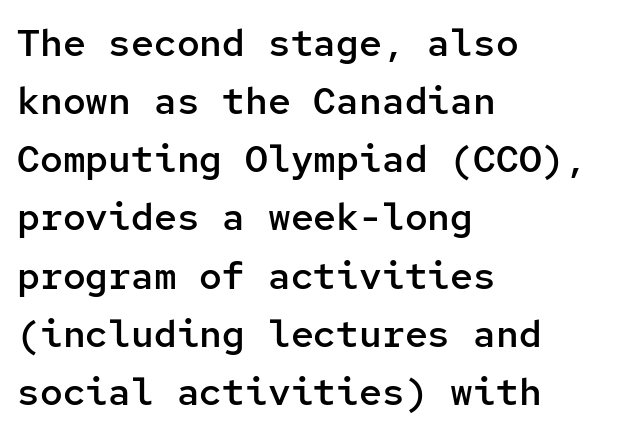
{"serif": "no", "italic": "no", "bold": "semi", "weight": "semibold", "width": "normal", "stroke_contrast": "low", "x_height": "medium", "monospaced": "yes", "underline": "no", "align": "left", "line_spacing": "normal", "line_spacing_ratio": 1.53, "letter_spacing": "normal", "letter_spacing_em": 0.0, "glyph_px": 38}
